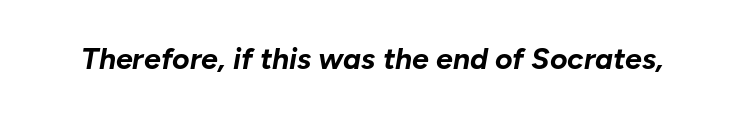
{"italic": "yes", "lean": "right", "slant_degrees": 10, "bold": "yes", "weight": "bold", "width": "normal", "stroke_contrast": "low", "x_height": "medium", "monospaced": "no", "underline": "no", "letter_spacing": "normal", "letter_spacing_em": 0.0, "glyph_px": 30}
